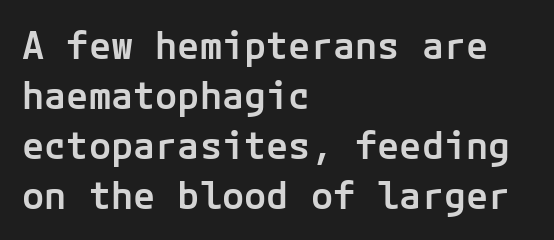
The image shows 37 px semibold sans-serif type, upright; set left-aligned, normal line spacing (1.35x), normal letter spacing, not underlined; low stroke contrast and a medium x-height.
